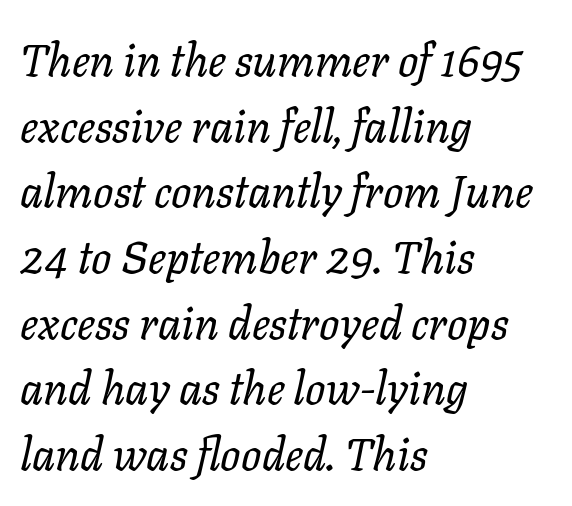
The image shows 45 px regular-weight type, italic (leaning right); set left-aligned, normal line spacing (1.46x), normal letter spacing, not underlined; low stroke contrast and a medium x-height.
